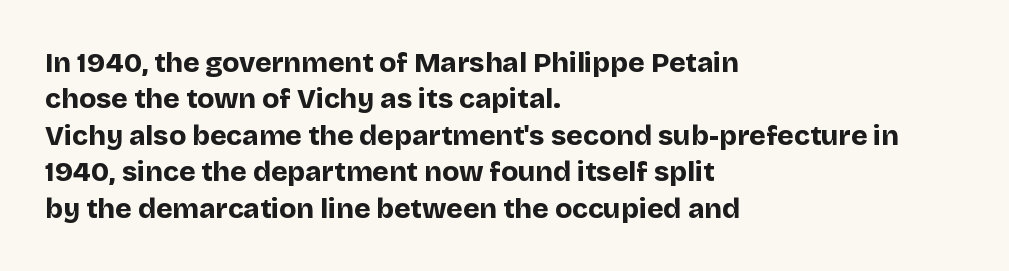
{"serif": "no", "italic": "no", "bold": "yes", "weight": "bold", "width": "normal", "stroke_contrast": "low", "x_height": "large", "monospaced": "no", "underline": "no", "align": "left", "line_spacing": "normal", "line_spacing_ratio": 1.3, "letter_spacing": "normal", "letter_spacing_em": 0.0, "glyph_px": 28}
